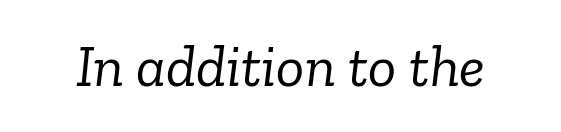
The image shows 59 px light serif type, italic (leaning right); set normal letter spacing, not underlined; low stroke contrast and a medium x-height.
